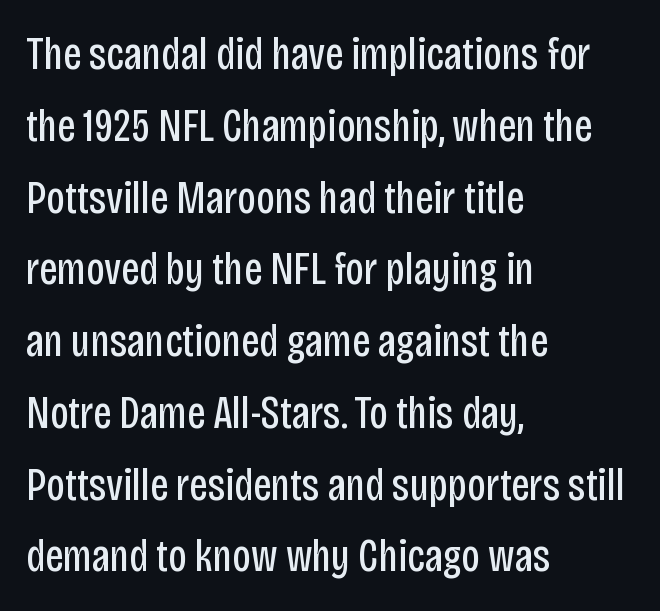
Observe the ordinary spacing: letters are neighbours, not strangers. No feet cap the strokes, marking this as sans-serif type. Vertically, the passage feels balanced, rows spaced as you'd expect. The foot of each line stays bare and open. Think of a printed novel: that variable character pitch is what you see here. The strokes are not fattened; the text isn't bold.
